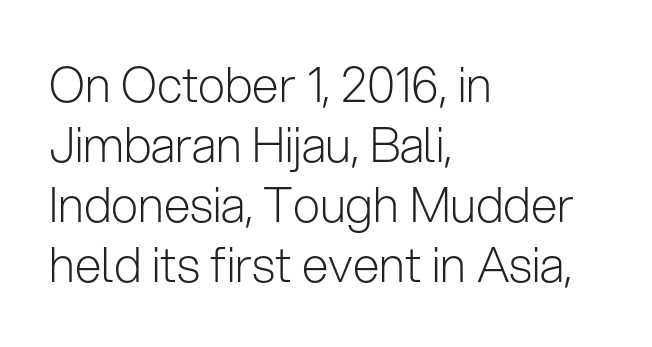
Q: Is the text bold? A: No.
Q: Is the text italic (slanted)? A: No, it is upright.
Q: Is the typeface a serif or a sans-serif typeface? A: Sans-serif.
Q: Is the text underlined? A: No.
Q: How is the paragraph aligned? A: Left-aligned.
Q: Is the spacing between letters normal or unusually wide? A: Normal.
Q: Is the spacing between lines tight, normal or loose? A: Normal.
Q: Width (condensed, normal, or wide)? A: Normal.
Q: Stroke contrast? A: Low.
Q: x-height? A: Medium.
Q: Monospaced? A: No.
